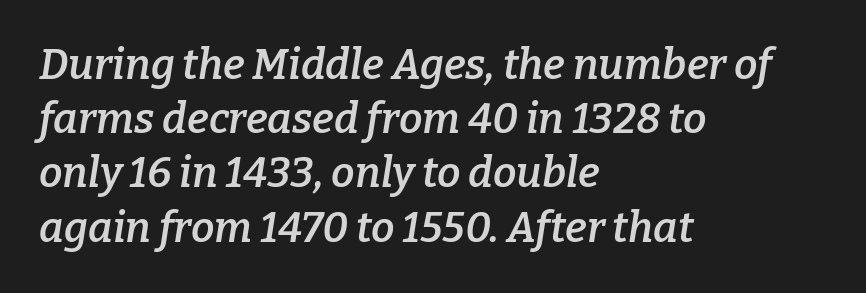
Teacher's note: observe the even left margin — that is flush-left alignment. Slant detected: the letters are inclined. A somewhat darkened texture: the type is semibold rather than bold. These lines are rendered in a variable-pitch font.
